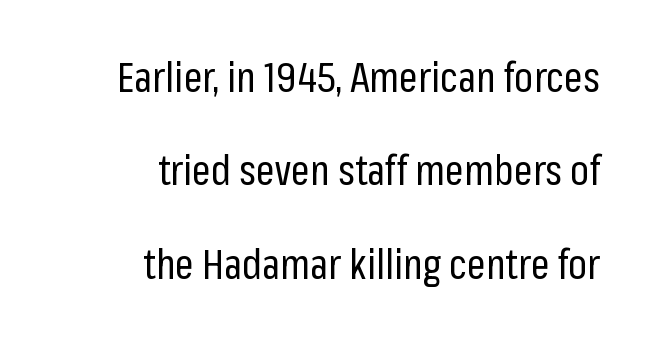
{"serif": "no", "italic": "no", "bold": "no", "weight": "regular", "width": "condensed", "stroke_contrast": "low", "x_height": "medium", "monospaced": "no", "underline": "no", "align": "right", "line_spacing": "loose", "line_spacing_ratio": 2.28, "letter_spacing": "normal", "letter_spacing_em": 0.0, "glyph_px": 41}
